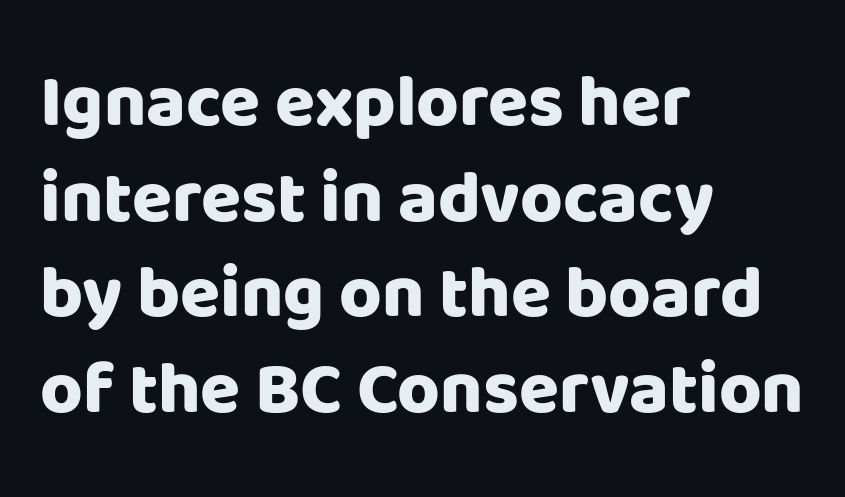
The image shows 73 px heavy sans-serif type, upright; set left-aligned, normal line spacing (1.31x), normal letter spacing, not underlined; low stroke contrast and a large x-height.
